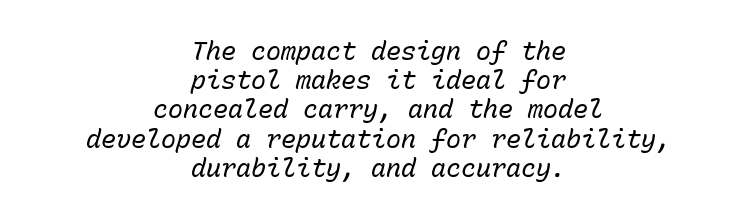
{"italic": "yes", "lean": "right", "slant_degrees": 15, "bold": "no", "underline": "no", "align": "center", "line_spacing_ratio": 1.17, "letter_spacing": "normal", "letter_spacing_em": 0.0, "glyph_px": 25}
